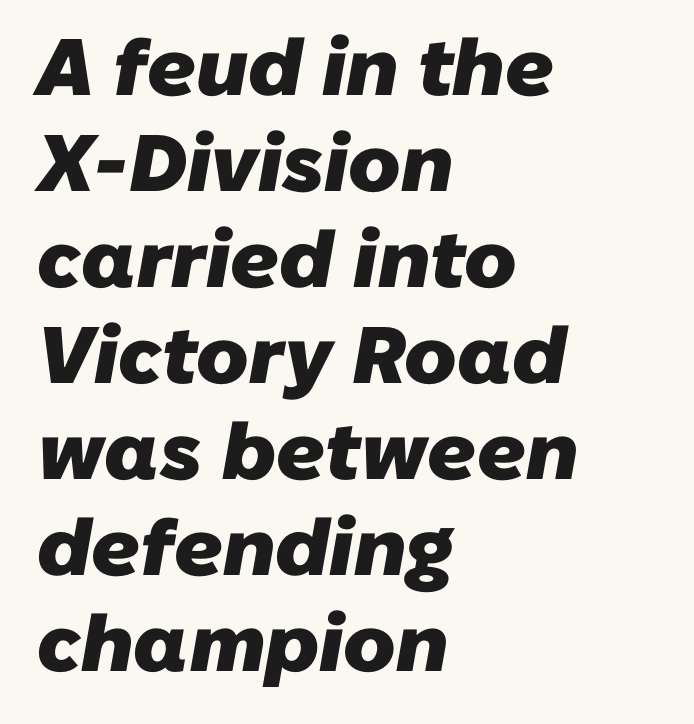
The image shows 80 px heavy sans-serif type; set left-aligned, line spacing 1.2x, normal letter spacing, not underlined; low stroke contrast and a medium x-height.
